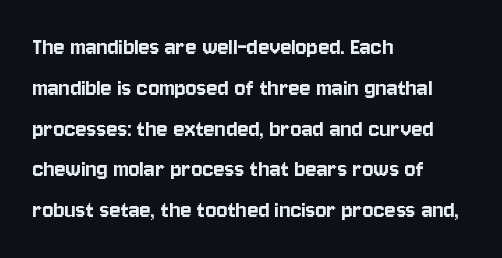
The space between consecutive lines is moderate. This sample uses plain, unmodified letter spacing. Layout note: lines flush left. No italicization has been applied; the sample stays upright. The passage shown is not underscored anywhere.
